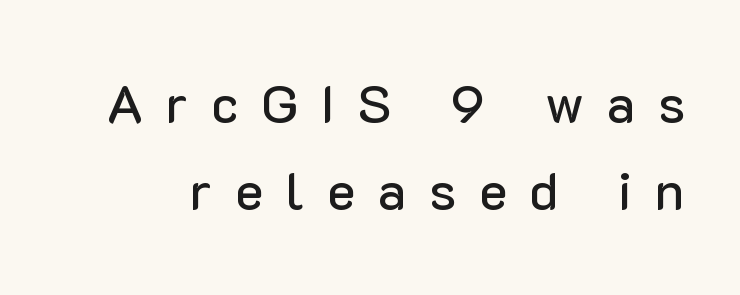
Q: Is the text italic (slanted)? A: No, it is upright.
Q: Is the typeface a serif or a sans-serif typeface? A: Sans-serif.
Q: Is the text underlined? A: No.
Q: Is the spacing between letters normal or unusually wide? A: Unusually wide.
Q: Is the spacing between lines tight, normal or loose? A: Normal.
Q: Width (condensed, normal, or wide)? A: Normal.
Q: Stroke contrast? A: Low.
Q: x-height? A: Medium.
Q: Monospaced? A: No.
